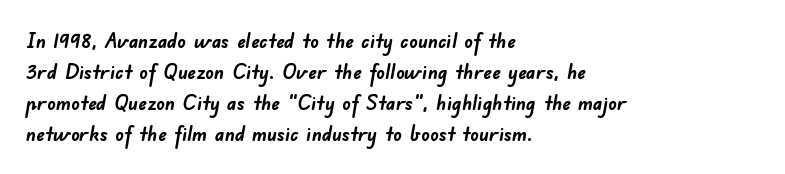
The image shows 21 px bold type; set left-aligned, normal line spacing (1.48x), normal letter spacing, not underlined.
